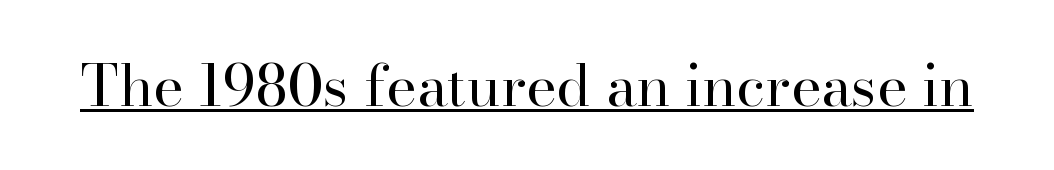
Q: Is the text bold? A: No.
Q: Is the text italic (slanted)? A: No, it is upright.
Q: Is the typeface a serif or a sans-serif typeface? A: Serif.
Q: Is the text underlined? A: Yes.
Q: Is the spacing between letters normal or unusually wide? A: Normal.
Q: Width (condensed, normal, or wide)? A: Normal.
Q: Stroke contrast? A: High.
Q: x-height? A: Small.
Q: Monospaced? A: No.
